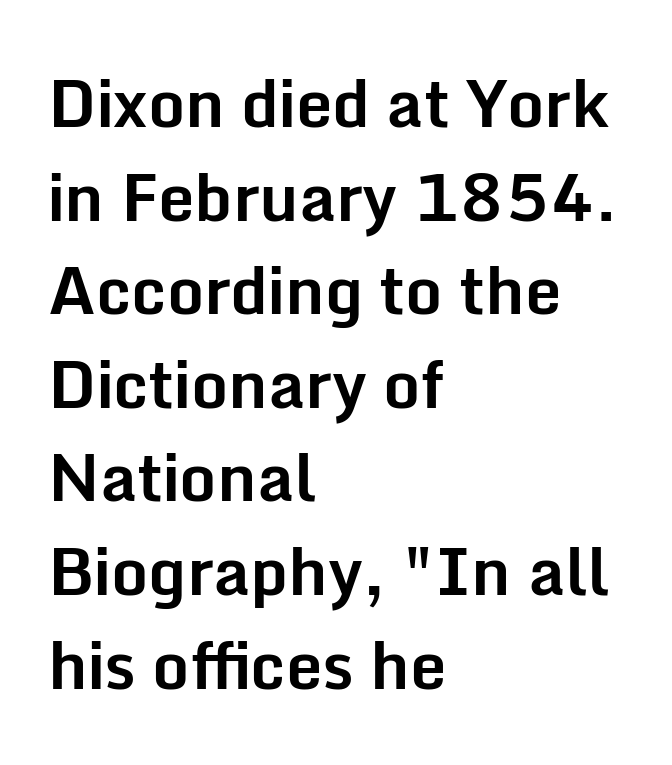
{"serif": "no", "italic": "no", "bold": "yes", "weight": "bold", "width": "normal", "stroke_contrast": "low", "x_height": "medium", "monospaced": "no", "underline": "no", "align": "left", "line_spacing": "normal", "line_spacing_ratio": 1.44, "letter_spacing": "normal", "letter_spacing_em": 0.0, "glyph_px": 65}
